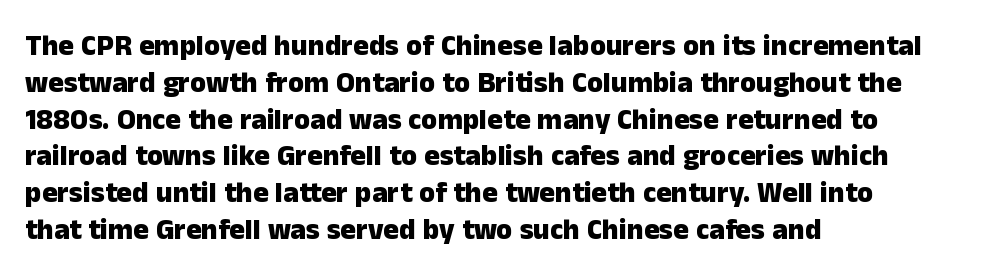
Q: Is the text bold? A: Yes.
Q: Is the text italic (slanted)? A: No, it is upright.
Q: Is the typeface a serif or a sans-serif typeface? A: Sans-serif.
Q: Is the text underlined? A: No.
Q: How is the paragraph aligned? A: Left-aligned.
Q: Is the spacing between letters normal or unusually wide? A: Normal.
Q: Is the spacing between lines tight, normal or loose? A: Normal.
Q: Width (condensed, normal, or wide)? A: Normal.
Q: Stroke contrast? A: Low.
Q: x-height? A: Medium.
Q: Monospaced? A: No.
